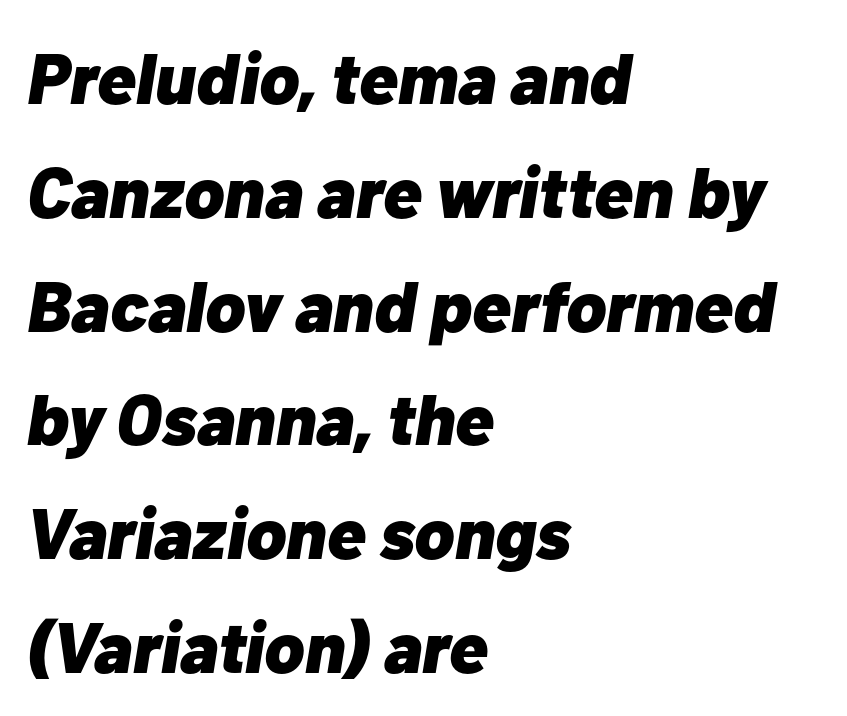
Summary of vertical rhythm: regular, with standard interline spacing. Proportional: the letters do not fall into vertical columns. In terms of weight, the rendering is a true, heavy bold. A typesetter would mark this as italic. The paragraph has a hard left edge and a soft right edge. Beneath every word, the page is bare.
